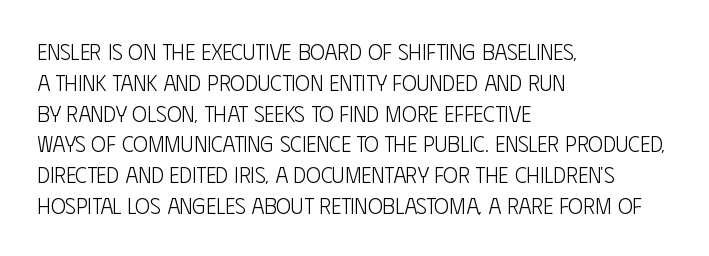
Q: Is the text bold? A: No.
Q: Is the text italic (slanted)? A: No, it is upright.
Q: Is the text underlined? A: No.
Q: How is the paragraph aligned? A: Left-aligned.
Q: Is the spacing between letters normal or unusually wide? A: Normal.
Q: Is the spacing between lines tight, normal or loose? A: Normal.
